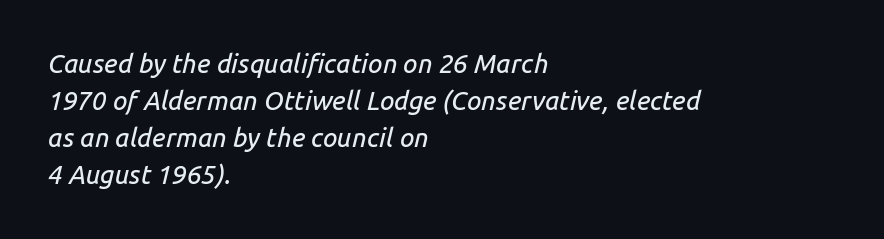
Q: Is the text italic (slanted)? A: Yes, it leans right by about 14 degrees.
Q: Is the text underlined? A: No.
Q: How is the paragraph aligned? A: Left-aligned.
Q: Is the spacing between letters normal or unusually wide? A: Normal.
Q: Is the spacing between lines tight, normal or loose? A: Normal.
